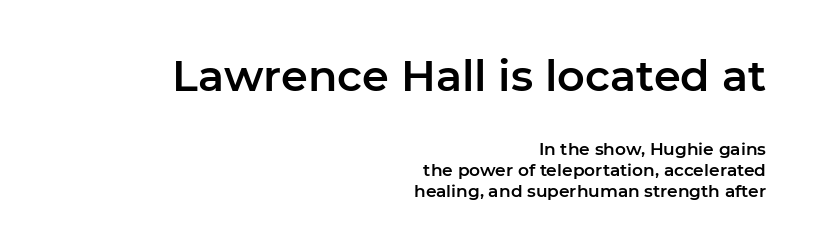
{"serif": "no", "italic": "no", "width": "normal", "stroke_contrast": "low", "x_height": "medium", "monospaced": "no", "underline": "no", "align": "right", "line_spacing": "normal", "line_spacing_ratio": 1.26, "letter_spacing": "normal", "letter_spacing_em": 0.0, "larger_block": "first", "size_ratio": 2.53, "glyph_px": 43}
